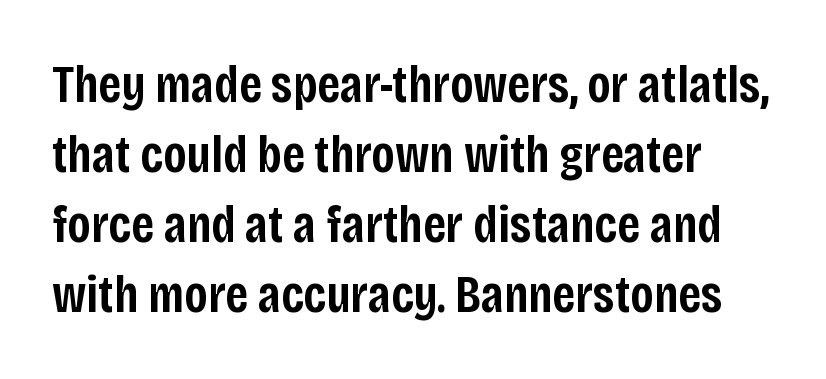
This is the regular roman posture of the typeface. The rows are spaced the way most documents space them. Default kerning and tracking; the words read as compact shapes. The face used here is proportionally spaced, like ordinary book or web type. Descender tails drop into unmarked territory. Stroke thickness is moderately raised; the sample reads as semibold.
